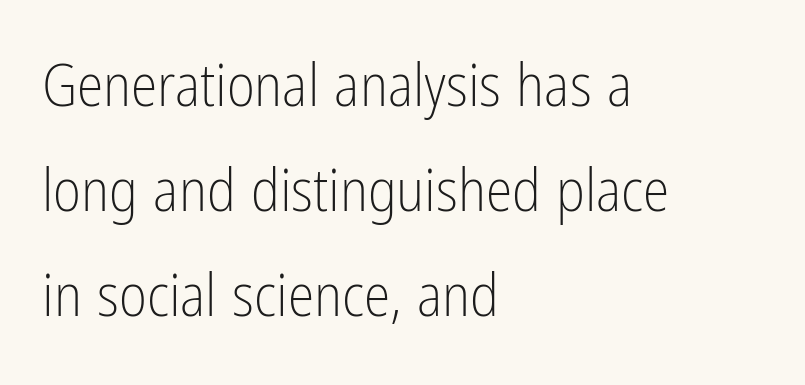
{"serif": "no", "italic": "no", "bold": "no", "weight": "light", "width": "condensed", "stroke_contrast": "low", "x_height": "medium", "monospaced": "no", "underline": "no", "align": "left", "line_spacing_ratio": 1.75, "letter_spacing": "normal", "letter_spacing_em": 0.0, "glyph_px": 60}
